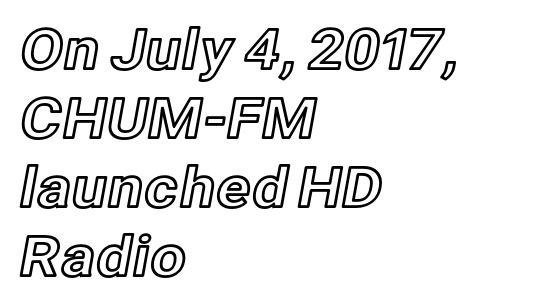
{"width": "normal", "x_height": "medium", "monospaced": "no", "underline": "no", "align": "left", "line_spacing_ratio": 1.23, "letter_spacing": "normal", "letter_spacing_em": 0.0, "glyph_px": 56}
